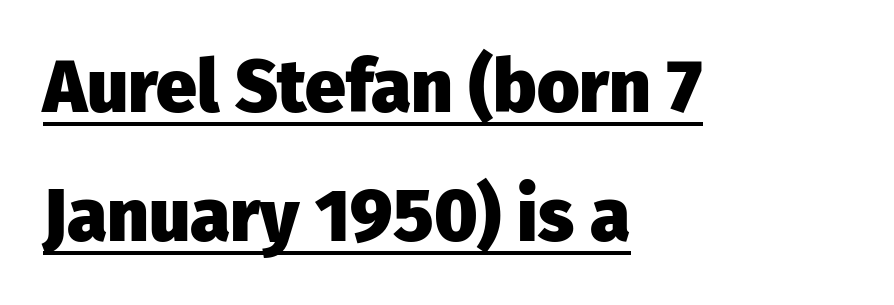
A rule runs beneath these lines of type. A student would call this left alignment; a typographer would say flush left, rag right. Characters remain perfectly vertical along every line. The face used here is a sans, in the tradition of grotesques and geometrics. As a designer I'd log this as weight 700, bold. Think of a printed novel: that variable character pitch is what you see here.
